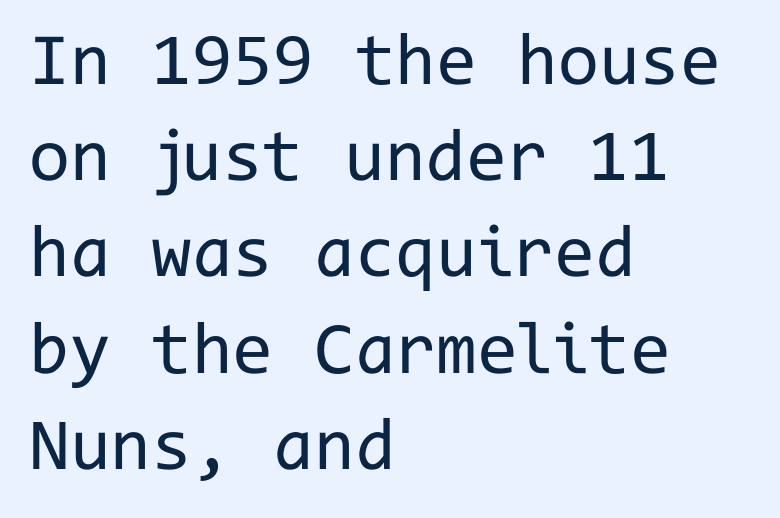
Check where the strokes stop: nothing finishes them off — pure sans. Letters rest on an invisible, unmarked baseline. Italic? Not at all — the glyphs are vertical. The passage shown is typed in a monospace face where columns stay perfectly aligned. The weight tops out at a normal text grade.
